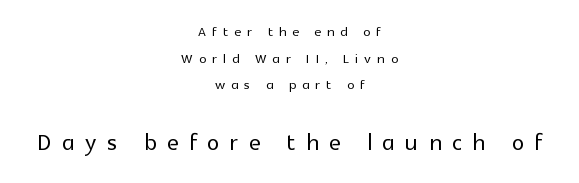
Rows of type keep a routine distance in the vertical direction. The designer went with a sans here, leaving each stem footless. Descender tails drop into unmarked territory. These lines are rendered in a variable-pitch font. The lettering holds an erect, upright posture throughout.
